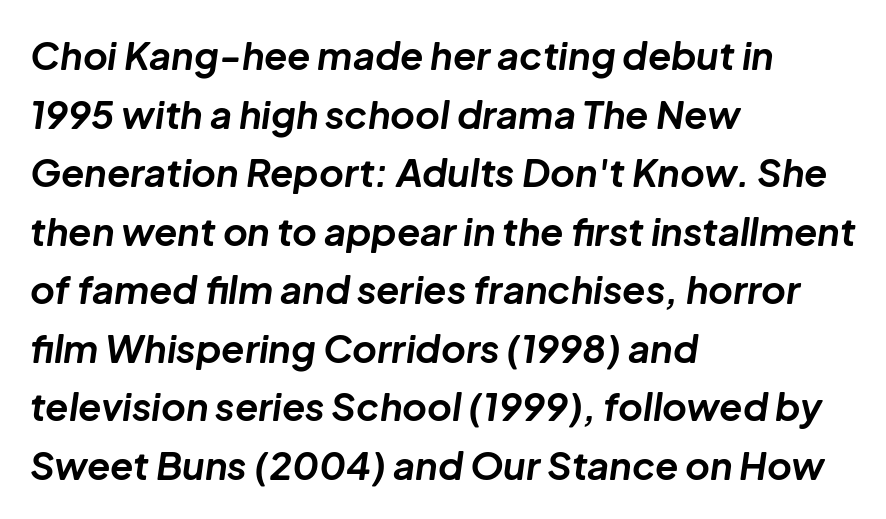
The image shows 38 px bold type, italic (leaning right); set left-aligned, normal line spacing (1.54x), normal letter spacing, not underlined; low stroke contrast and a medium x-height.
